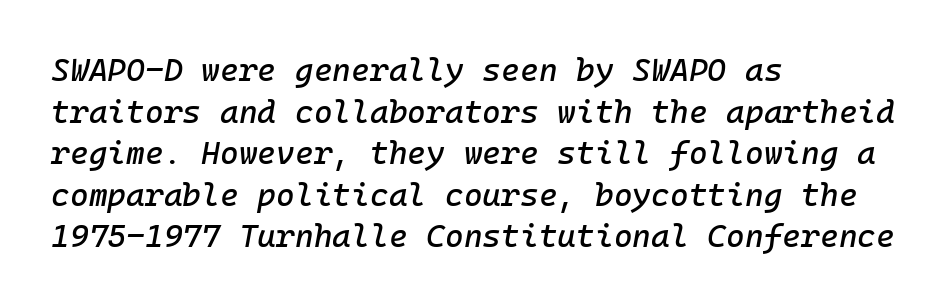
Q: Is the text italic (slanted)? A: Yes, it leans right by about 10 degrees.
Q: Is the text underlined? A: No.
Q: How is the paragraph aligned? A: Left-aligned.
Q: Is the spacing between letters normal or unusually wide? A: Normal.
Q: Is the spacing between lines tight, normal or loose? A: Normal.
Q: Width (condensed, normal, or wide)? A: Normal.
Q: Stroke contrast? A: Low.
Q: x-height? A: Medium.
